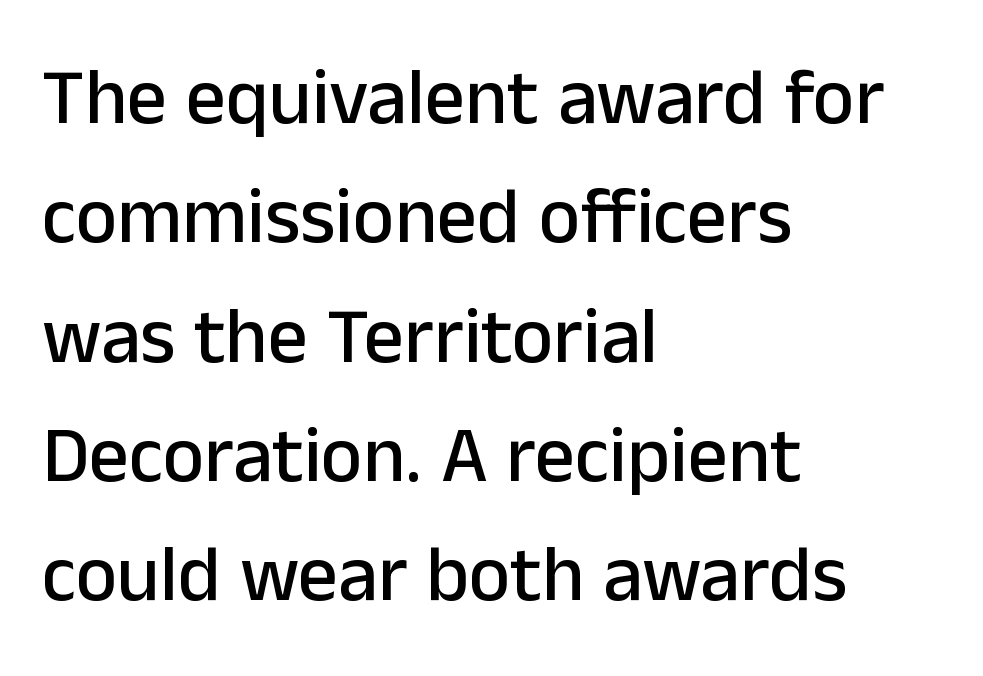
Inter-character spacing is left at the font's built-in metrics. Each letter keeps its own natural width here, so spacing adapts to shape. Left-aligned paragraph, ragged on the right. Each row of text sits above clean, open space.
